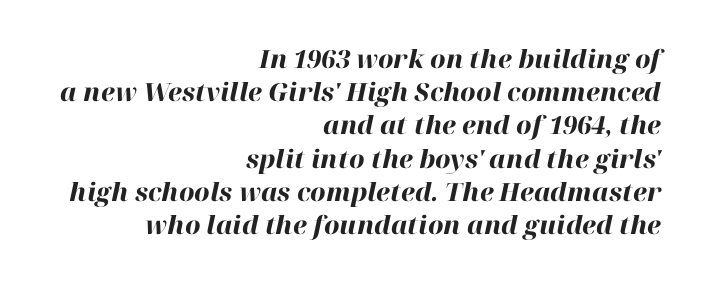
These lines carry a lot of weight — the face is fully bold. Glyph-to-glyph distance matches everyday printed text. Rows of type keep a routine distance in the vertical direction. Lines of text with bare space underneath.
